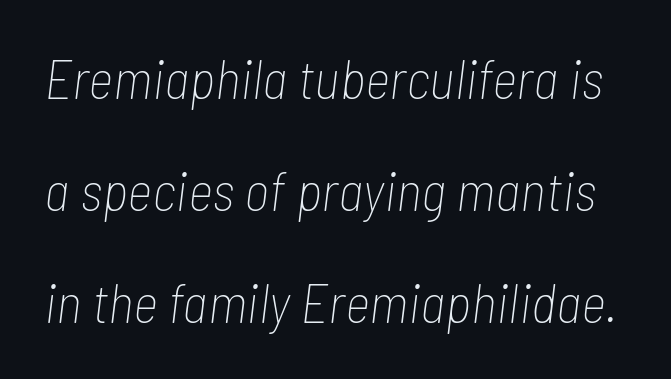
This is not heavy type; no bold has been used. What's the leading like? Stretched, with rows far apart. A clean baseline with only descenders dipping below it. There's an unmistakable incline to the writing here.
